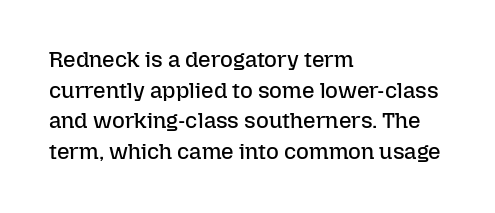
{"italic": "no", "bold": "no", "underline": "no", "align": "left", "line_spacing": "normal", "line_spacing_ratio": 1.39, "letter_spacing": "normal", "letter_spacing_em": 0.0, "glyph_px": 22}
